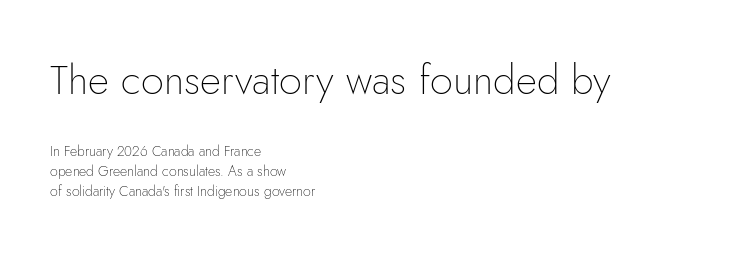
I'd call this a sans setting — the letters go barefoot. Beneath every word, the page is bare. Reading top to bottom, the characters get smaller at the block break. No chunkiness to these letters — they're not bold. The lettering stays uniformly vertical, giving the passage a roman look. Do the characters align in a grid? No, the font is proportional.
